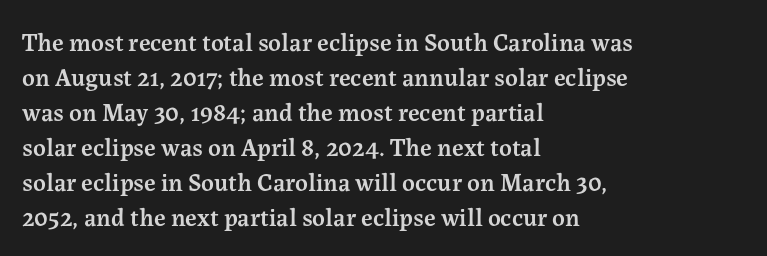
Notice how the passage keeps a crisp vertical edge on the left only. Ordinary non-slanted type is in use. Strokes here are thickened, but only to semibold level. Vertical spacing — default. The glyphs are unaccompanied by any horizontal stroke below them.
